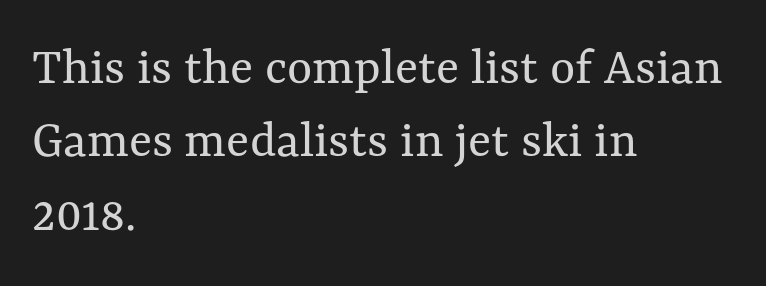
The image shows 54 px regular-weight type, upright; set left-aligned, normal line spacing (1.36x), normal letter spacing, not underlined; medium stroke contrast and a medium x-height.
